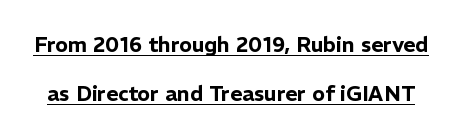
The space between consecutive lines is lavish. Descenders here cross a horizontal rule under the line. Posture: straight, roman, zero tilt. No extra tracking has been applied to these lines.
